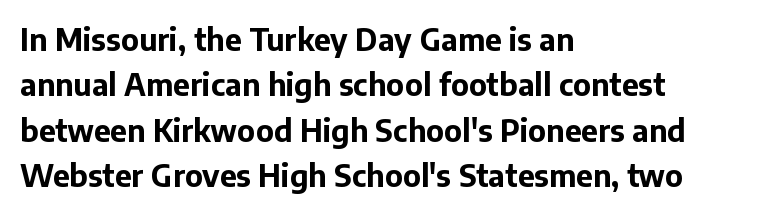
{"serif": "no", "italic": "no", "bold": "yes", "weight": "bold", "width": "normal", "stroke_contrast": "low", "x_height": "medium", "monospaced": "no", "underline": "no", "align": "left", "line_spacing": "normal", "line_spacing_ratio": 1.51, "letter_spacing": "normal", "letter_spacing_em": 0.0, "glyph_px": 30}
